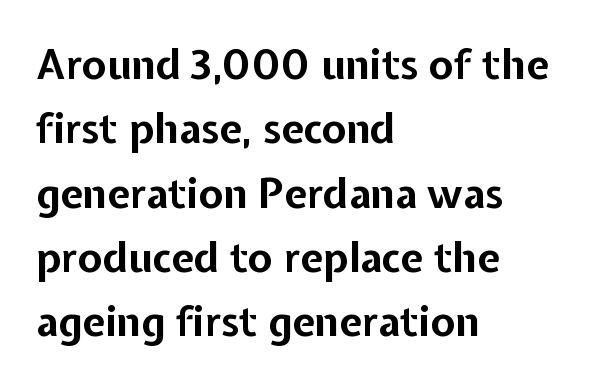
{"serif": "no", "italic": "no", "bold": "yes", "weight": "bold", "width": "normal", "stroke_contrast": "low", "x_height": "medium", "monospaced": "no", "underline": "no", "align": "left", "line_spacing": "normal", "line_spacing_ratio": 1.57, "letter_spacing": "normal", "letter_spacing_em": 0.0, "glyph_px": 41}
